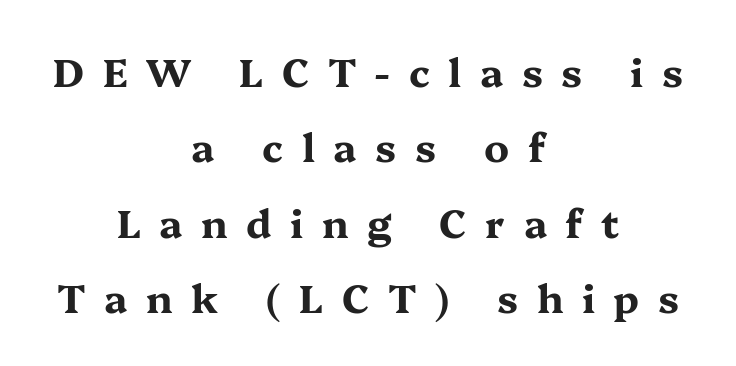
Q: Is the text bold? A: Yes.
Q: Is the text italic (slanted)? A: No, it is upright.
Q: Is the typeface a serif or a sans-serif typeface? A: Serif.
Q: Is the text underlined? A: No.
Q: How is the paragraph aligned? A: Centered.
Q: Is the spacing between letters normal or unusually wide? A: Unusually wide.
Q: Is the spacing between lines tight, normal or loose? A: Loose.
Q: Width (condensed, normal, or wide)? A: Wide.
Q: Stroke contrast? A: Medium.
Q: x-height? A: Medium.
Q: Monospaced? A: No.
